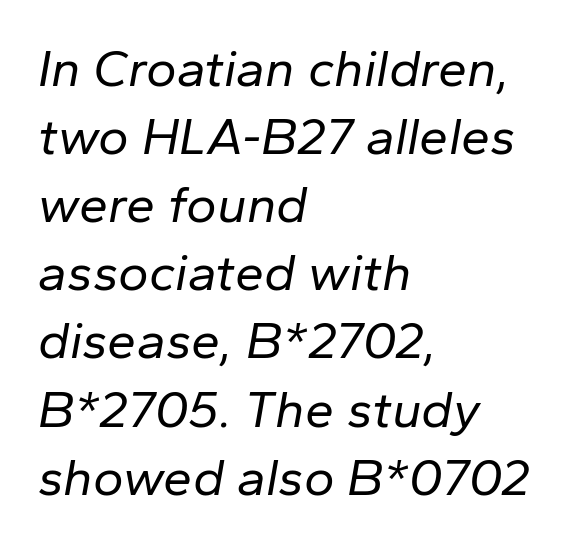
Q: Is the text bold? A: No.
Q: Is the text italic (slanted)? A: Yes, it leans right by about 10 degrees.
Q: Is the text underlined? A: No.
Q: How is the paragraph aligned? A: Left-aligned.
Q: Is the spacing between letters normal or unusually wide? A: Normal.
Q: Is the spacing between lines tight, normal or loose? A: Normal.
Q: Width (condensed, normal, or wide)? A: Normal.
Q: Stroke contrast? A: Low.
Q: x-height? A: Medium.
Q: Monospaced? A: No.
